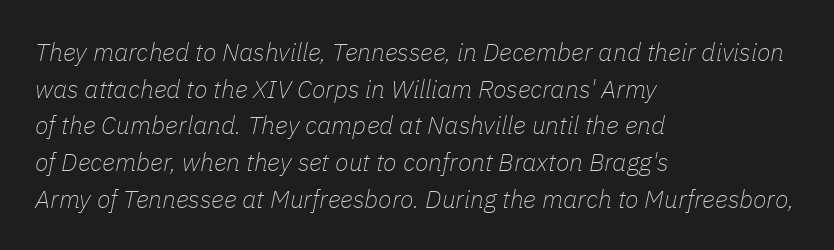
{"italic": "yes", "lean": "right", "slant_degrees": 11, "bold": "no", "underline": "no", "align": "left", "line_spacing": "normal", "line_spacing_ratio": 1.47, "letter_spacing": "normal", "letter_spacing_em": 0.0, "glyph_px": 25}
